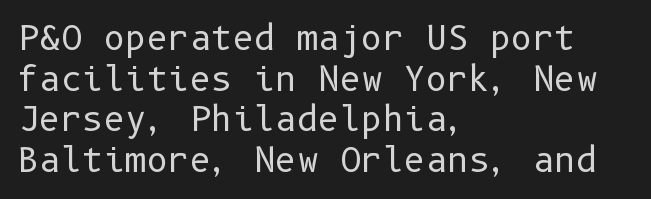
Stroke terminals: plain, sans-serif. Is the block centered? No — it sits flush against the left margin. A typesetter would mark this as roman, not italic. Each word holds together tightly as a unit, with standard inter-letter gaps.
